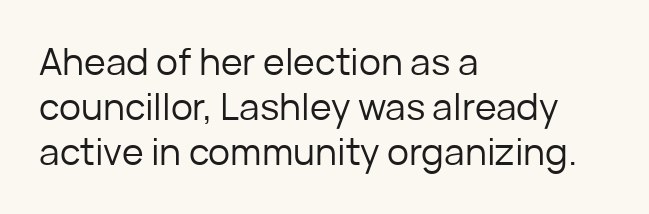
How are the letters spaced? Ordinarily, with no added tracking. A classic flush-left, rag-right setting is used for this passage. A typesetter would label this face a sans. The type sits square on the baseline with zero lean.
